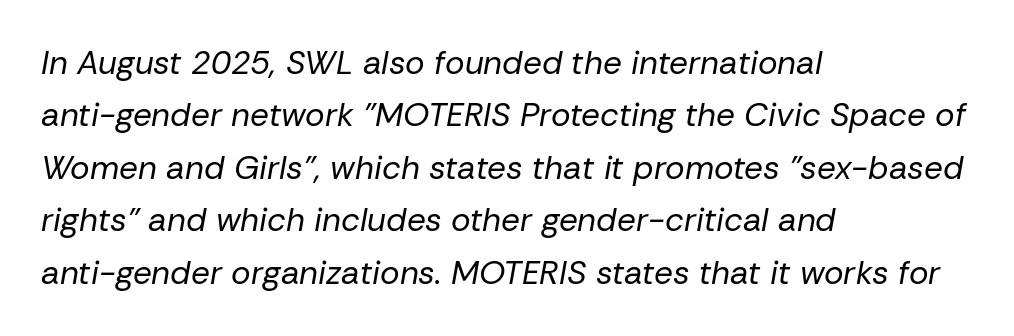
Q: Is the text bold? A: No.
Q: Is the text italic (slanted)? A: Yes, it leans right by about 10 degrees.
Q: Is the text underlined? A: No.
Q: How is the paragraph aligned? A: Left-aligned.
Q: Is the spacing between letters normal or unusually wide? A: Normal.
Q: Is the spacing between lines tight, normal or loose? A: Normal.
Q: Width (condensed, normal, or wide)? A: Normal.
Q: Stroke contrast? A: Low.
Q: x-height? A: Medium.
Q: Monospaced? A: No.
